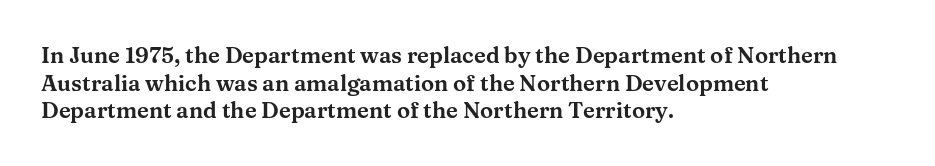
Regarding leading, the lines here are spaced in the standard way. The space beneath each line is pristine and unruled. Tracking value appears to be zero — textbook default spacing. The setting favours the left margin, as ordinary paragraphs usually do.
